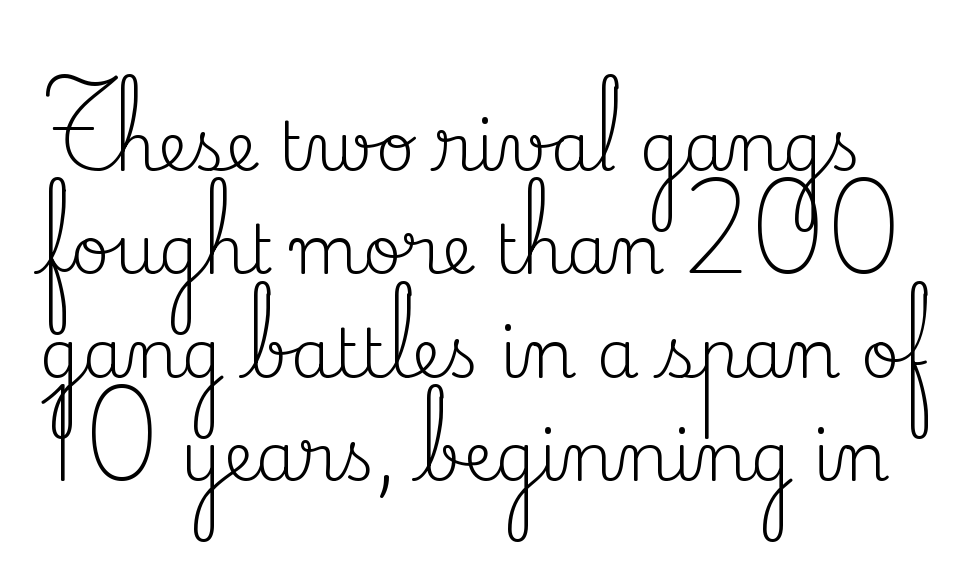
{"serif": "yes", "italic": "no", "bold": "no", "weight": "regular", "width": "normal", "stroke_contrast": "medium", "x_height": "small", "monospaced": "no", "underline": "no", "line_spacing": "normal", "line_spacing_ratio": 1.52, "letter_spacing": "normal", "letter_spacing_em": 0.0, "glyph_px": 68}
